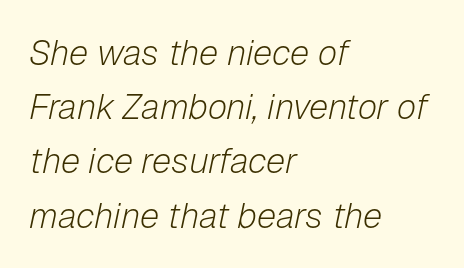
{"italic": "yes", "lean": "right", "slant_degrees": 12, "bold": "no", "weight": "light", "width": "normal", "stroke_contrast": "low", "x_height": "medium", "monospaced": "no", "underline": "no", "align": "left", "line_spacing": "normal", "line_spacing_ratio": 1.55, "letter_spacing": "normal", "letter_spacing_em": 0.0, "glyph_px": 35}
